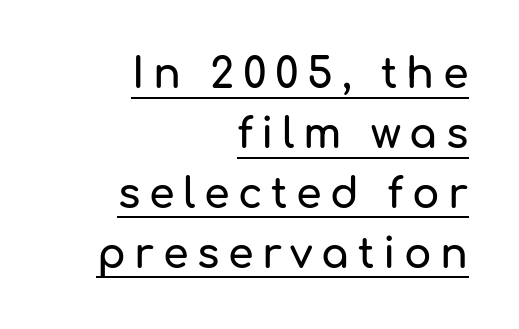
Character widths vary here, with narrow letters taking less room than wide ones. The specimen reads as upright at a glance. Emphasis is given by a line drawn under the lettering. Nothing sits at the stroke ends, so this counts as sans-serif. Layout note: lines flush right.
